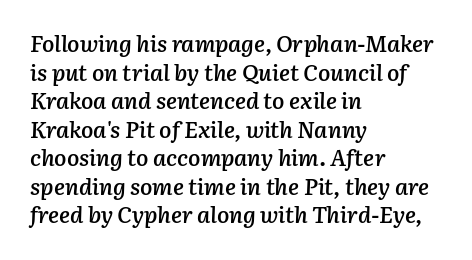
{"italic": "yes", "lean": "right", "slant_degrees": 3, "bold": "semi", "underline": "no", "align": "left", "line_spacing_ratio": 1.24, "letter_spacing": "normal", "letter_spacing_em": 0.0, "glyph_px": 23}
